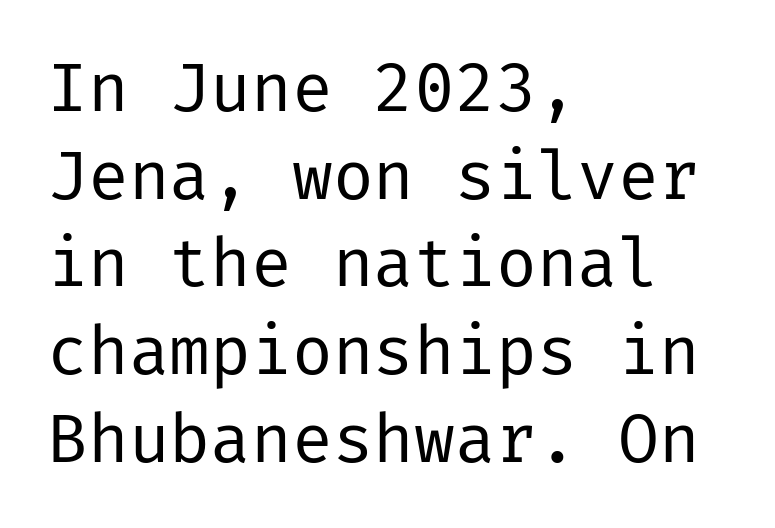
The image shows 68 px regular-weight sans-serif type, upright; set left-aligned, normal line spacing (1.29x), normal letter spacing, not underlined; low stroke contrast and a medium x-height.
